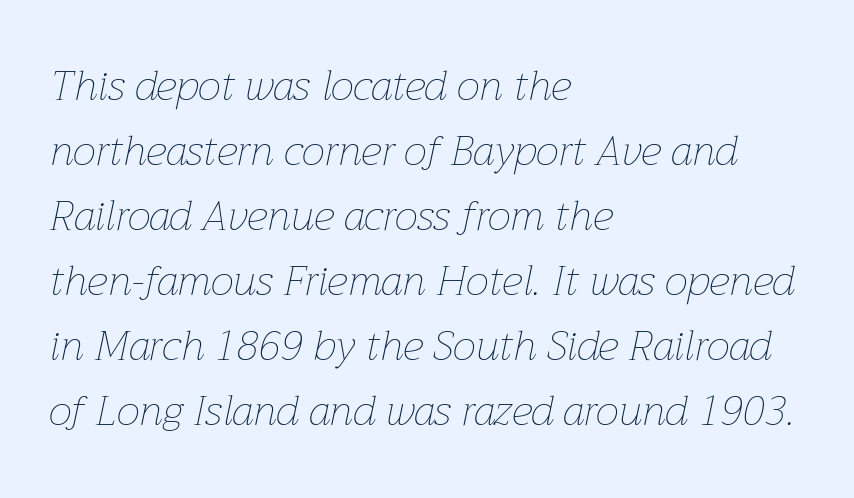
Q: Is the text bold? A: No.
Q: Is the text italic (slanted)? A: Yes, it leans right by about 12 degrees.
Q: Is the text underlined? A: No.
Q: How is the paragraph aligned? A: Left-aligned.
Q: Is the spacing between letters normal or unusually wide? A: Normal.
Q: Is the spacing between lines tight, normal or loose? A: Normal.
Q: Width (condensed, normal, or wide)? A: Normal.
Q: Stroke contrast? A: Low.
Q: x-height? A: Medium.
Q: Monospaced? A: No.
